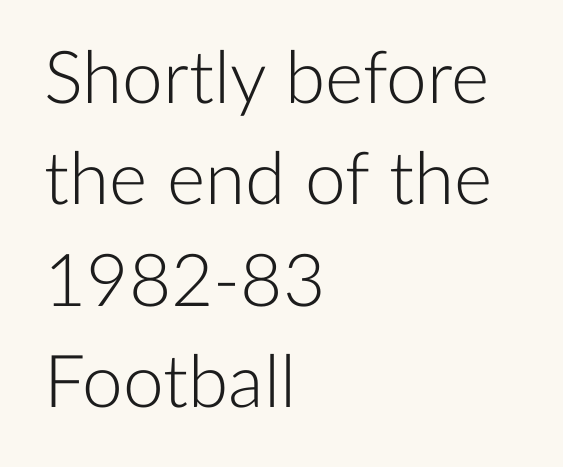
Q: Is the text bold? A: No.
Q: Is the text italic (slanted)? A: No, it is upright.
Q: Is the typeface a serif or a sans-serif typeface? A: Sans-serif.
Q: Is the text underlined? A: No.
Q: How is the paragraph aligned? A: Left-aligned.
Q: Is the spacing between letters normal or unusually wide? A: Normal.
Q: Is the spacing between lines tight, normal or loose? A: Normal.
Q: Width (condensed, normal, or wide)? A: Normal.
Q: Stroke contrast? A: Low.
Q: x-height? A: Medium.
Q: Monospaced? A: No.
